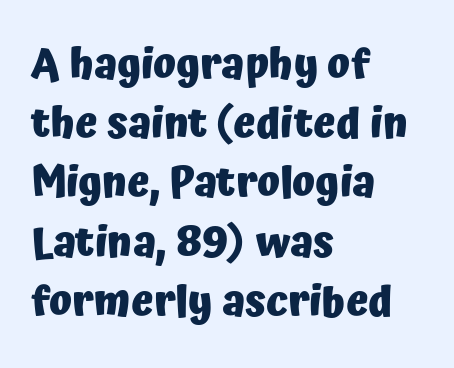
In terms of weight, the rendering is a true, heavy bold. This sample keeps an unexceptional amount of space between lines. A typesetter would mark this as roman, not italic. Nobody drew a line under any word here. The line texture is even and compact thanks to regular tracking.
